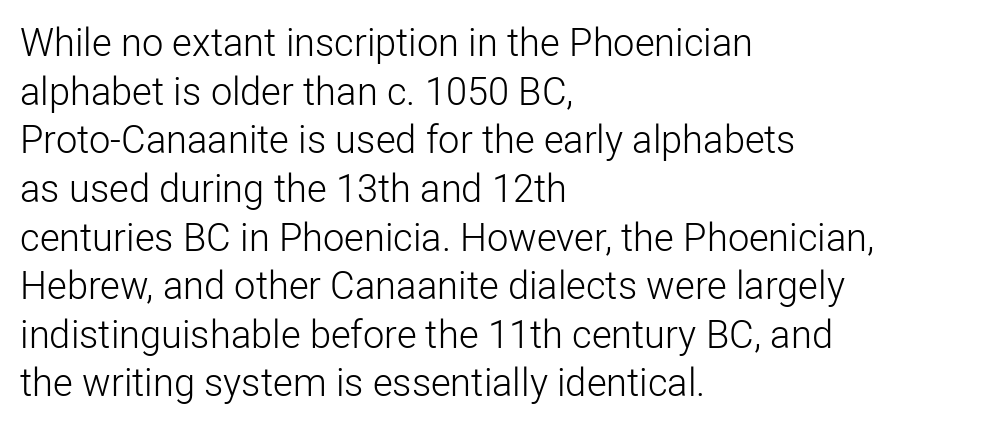
Q: Is the text bold? A: No.
Q: Is the text italic (slanted)? A: No, it is upright.
Q: Is the typeface a serif or a sans-serif typeface? A: Sans-serif.
Q: Is the text underlined? A: No.
Q: How is the paragraph aligned? A: Left-aligned.
Q: Is the spacing between letters normal or unusually wide? A: Normal.
Q: Is the spacing between lines tight, normal or loose? A: Normal.
Q: Width (condensed, normal, or wide)? A: Normal.
Q: Stroke contrast? A: Low.
Q: x-height? A: Medium.
Q: Monospaced? A: No.
